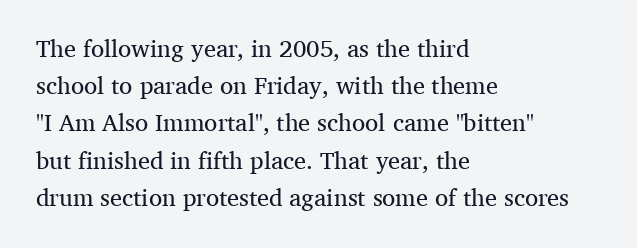
The image shows 24 px text type, upright; set left-aligned, normal line spacing (1.55x), normal letter spacing, not underlined.
